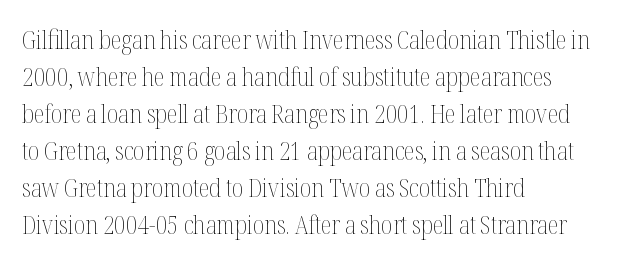
{"italic": "no", "bold": "no", "underline": "no", "align": "left", "line_spacing": "normal", "line_spacing_ratio": 1.48, "letter_spacing": "normal", "letter_spacing_em": 0.0, "glyph_px": 25}
